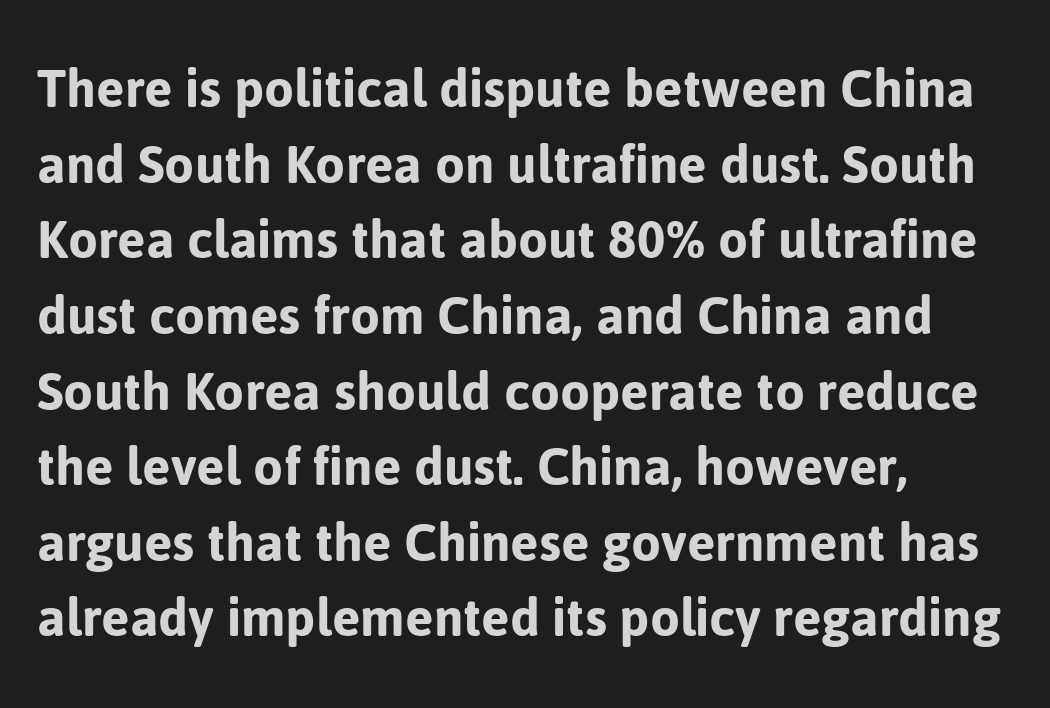
The image shows 61 px sans-serif type, upright; set left-aligned, line spacing 1.24x, normal letter spacing, not underlined; low stroke contrast and a medium x-height.
